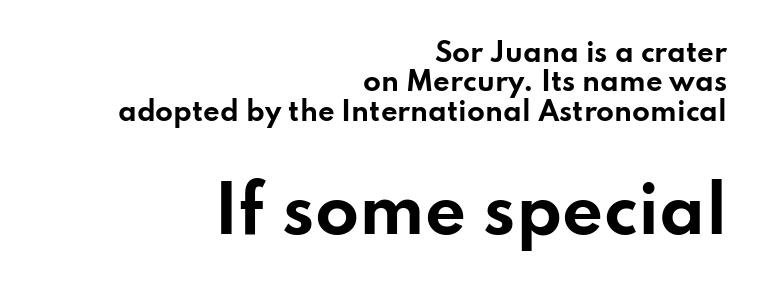
Varying glyph widths throughout — classic text-font behaviour. Vertically, the passage feels compressed, each row crowding the next. Alignment: flush right. Italic? Not at all — the glyphs are vertical. Check under the words: just untouched page.
